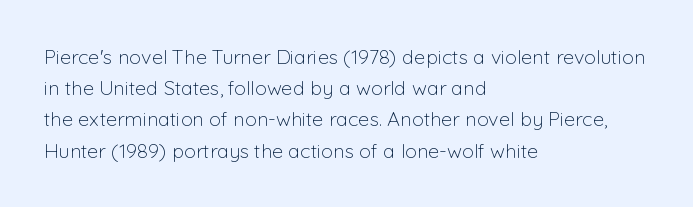
Q: Is the text bold? A: No.
Q: Is the text italic (slanted)? A: No, it is upright.
Q: Is the text underlined? A: No.
Q: How is the paragraph aligned? A: Left-aligned.
Q: Is the spacing between letters normal or unusually wide? A: Normal.
Q: Is the spacing between lines tight, normal or loose? A: Normal.
